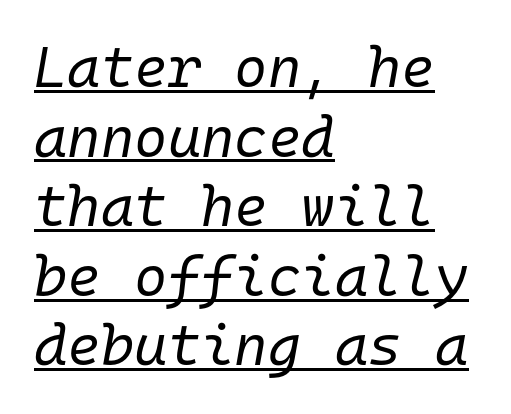
The image shows 57 px regular-weight type, italic (leaning right), monospaced; set left-aligned, line spacing 1.22x, normal letter spacing, underlined; low stroke contrast and a medium x-height.
